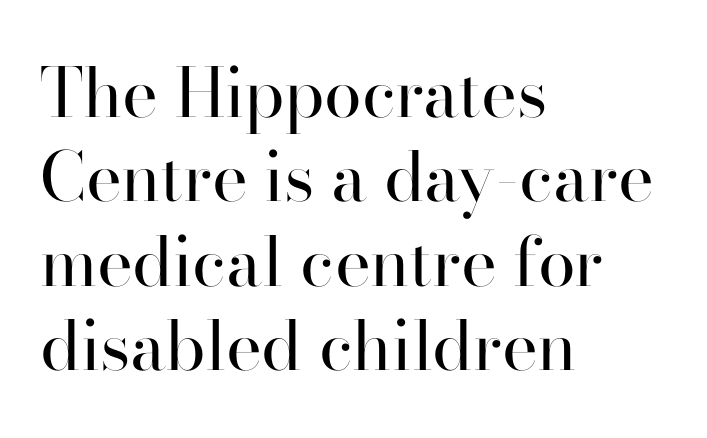
Q: Is the text bold? A: No.
Q: Is the text italic (slanted)? A: No, it is upright.
Q: Is the typeface a serif or a sans-serif typeface? A: Serif.
Q: Is the text underlined? A: No.
Q: How is the paragraph aligned? A: Left-aligned.
Q: Is the spacing between letters normal or unusually wide? A: Normal.
Q: Width (condensed, normal, or wide)? A: Normal.
Q: Stroke contrast? A: High.
Q: x-height? A: Small.
Q: Monospaced? A: No.
